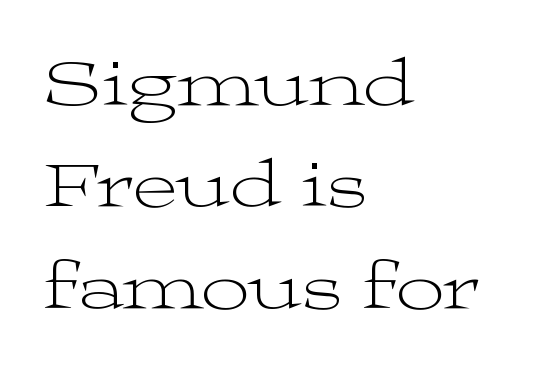
{"serif": "yes", "italic": "no", "bold": "no", "weight": "light", "width": "wide", "stroke_contrast": "medium", "x_height": "medium", "monospaced": "no", "underline": "no", "align": "left", "line_spacing": "normal", "line_spacing_ratio": 1.49, "letter_spacing": "normal", "letter_spacing_em": 0.0, "glyph_px": 68}
